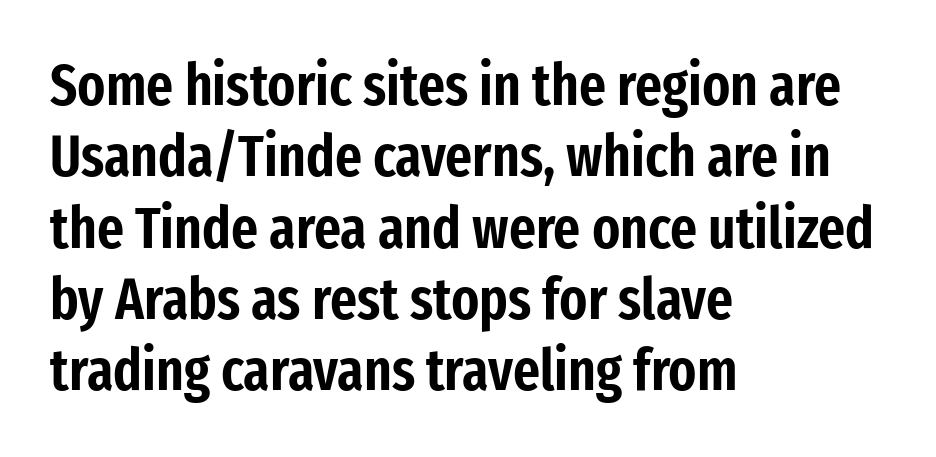
Q: Is the text italic (slanted)? A: No, it is upright.
Q: Is the typeface a serif or a sans-serif typeface? A: Sans-serif.
Q: Is the text underlined? A: No.
Q: How is the paragraph aligned? A: Left-aligned.
Q: Is the spacing between letters normal or unusually wide? A: Normal.
Q: Width (condensed, normal, or wide)? A: Condensed.
Q: Stroke contrast? A: Low.
Q: x-height? A: Medium.
Q: Monospaced? A: No.
